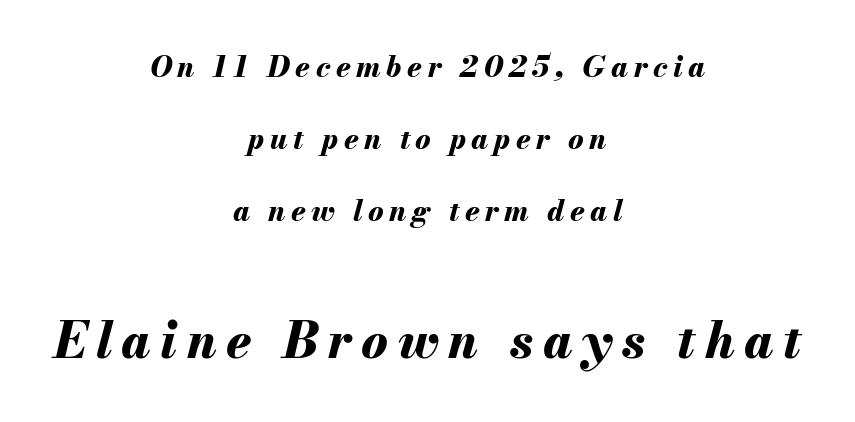
The image shows 50 px bold type, italic (leaning right); set centered, loose line spacing (2.49x), not underlined; the second (bottom) block is 1.72x larger; medium stroke contrast and a small x-height.
